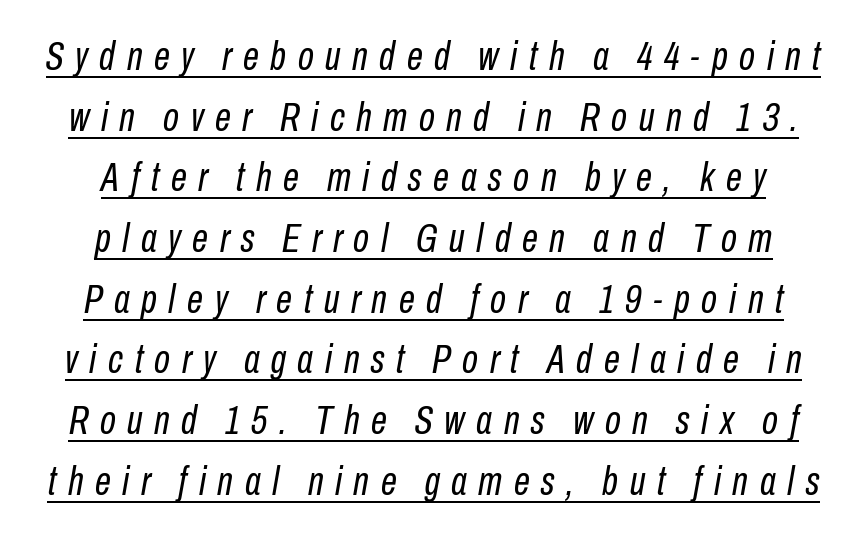
Q: Is the text bold? A: No.
Q: Is the text italic (slanted)? A: Yes, it leans right by about 10 degrees.
Q: Is the text underlined? A: Yes.
Q: How is the paragraph aligned? A: Centered.
Q: Is the spacing between letters normal or unusually wide? A: Unusually wide.
Q: Is the spacing between lines tight, normal or loose? A: Normal.
Q: Width (condensed, normal, or wide)? A: Condensed.
Q: Stroke contrast? A: Low.
Q: x-height? A: Medium.
Q: Monospaced? A: No.
